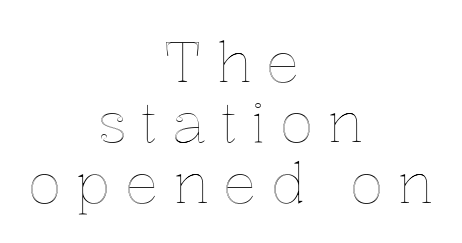
Q: Is the text italic (slanted)? A: No, it is upright.
Q: Is the text underlined? A: No.
Q: How is the paragraph aligned? A: Centered.
Q: Is the spacing between letters normal or unusually wide? A: Unusually wide.
Q: Is the spacing between lines tight, normal or loose? A: Tight.
Q: Width (condensed, normal, or wide)? A: Normal.
Q: x-height? A: Medium.
Q: Monospaced? A: No.
